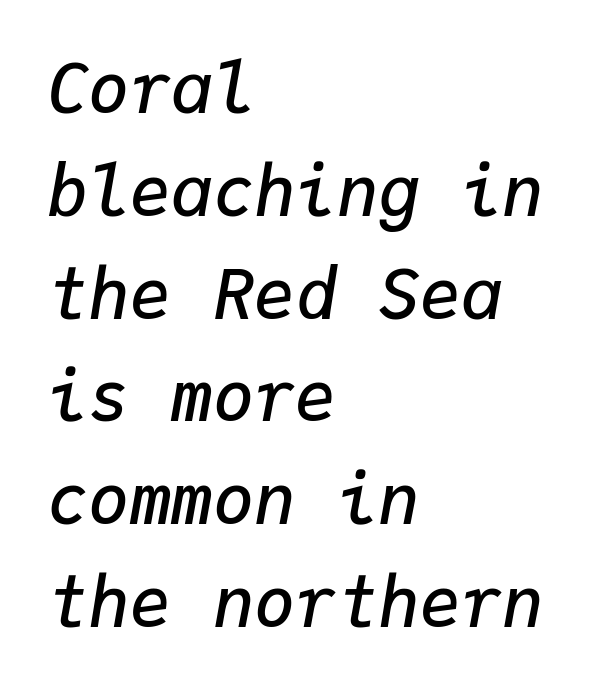
{"italic": "yes", "lean": "right", "slant_degrees": 9, "bold": "semi", "weight": "semibold", "width": "normal", "stroke_contrast": "low", "x_height": "medium", "monospaced": "yes", "underline": "no", "align": "left", "line_spacing": "normal", "line_spacing_ratio": 1.49, "letter_spacing": "normal", "letter_spacing_em": 0.0, "glyph_px": 69}
